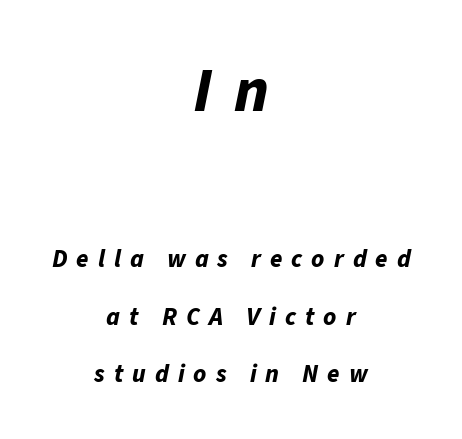
The image shows 63 px bold type, italic (leaning right); set centered, loose line spacing (2.3x), unusually wide letter spacing (+0.36 em), not underlined; the first (top) block is 2.52x larger; low stroke contrast and a medium x-height.
